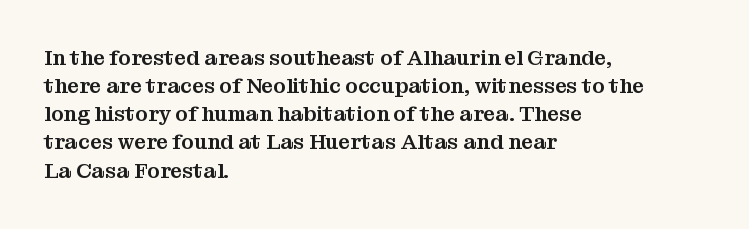
Q: Is the text italic (slanted)? A: No, it is upright.
Q: Is the text underlined? A: No.
Q: How is the paragraph aligned? A: Left-aligned.
Q: Is the spacing between letters normal or unusually wide? A: Normal.
Q: Is the spacing between lines tight, normal or loose? A: Normal.
